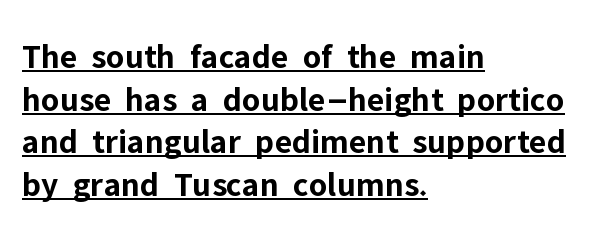
The image shows 35 px bold sans-serif type, upright; set left-aligned, line spacing 1.22x, normal letter spacing, underlined; low stroke contrast and a medium x-height.
